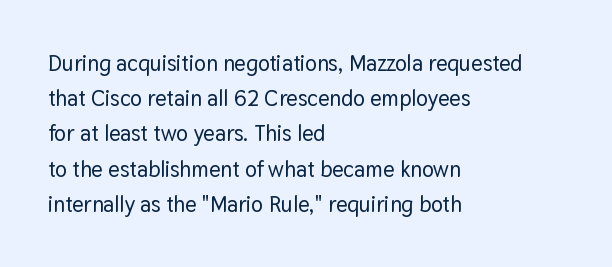
{"italic": "no", "underline": "no", "align": "left", "line_spacing": "normal", "line_spacing_ratio": 1.6, "letter_spacing": "normal", "letter_spacing_em": 0.0, "glyph_px": 22}
